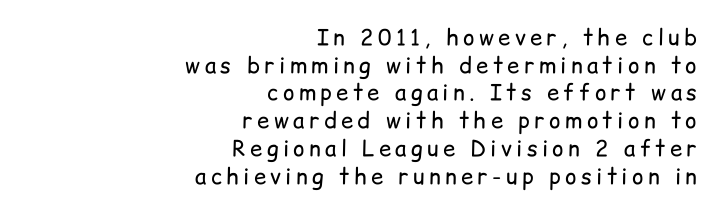
Each new line begins a customary step beneath the previous one. Does the lettering tilt? It doesn't — this is upright. Heft: none added — not bold. Short and long lines alike share a common ending point at right.
